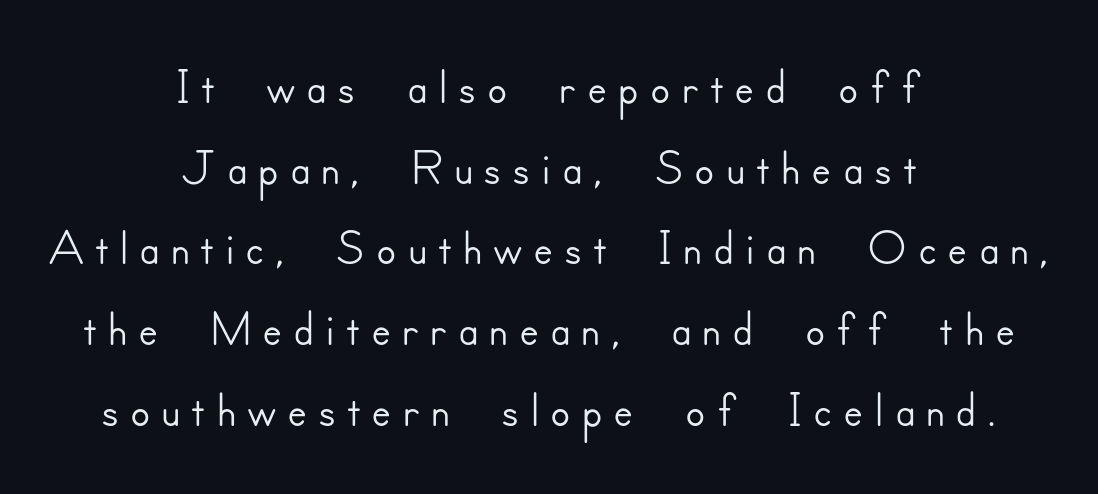
{"serif": "no", "italic": "no", "width": "normal", "stroke_contrast": "low", "x_height": "small", "monospaced": "no", "underline": "no", "align": "center", "line_spacing": "tight", "line_spacing_ratio": 1.09, "glyph_px": 74}
